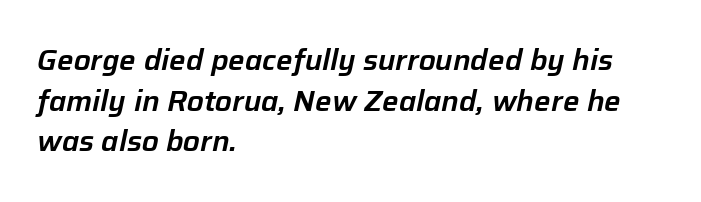
Q: Is the text italic (slanted)? A: Yes, it leans right by about 12 degrees.
Q: Is the text underlined? A: No.
Q: How is the paragraph aligned? A: Left-aligned.
Q: Is the spacing between letters normal or unusually wide? A: Normal.
Q: Is the spacing between lines tight, normal or loose? A: Normal.
Q: Width (condensed, normal, or wide)? A: Normal.
Q: Stroke contrast? A: Low.
Q: x-height? A: Medium.
Q: Monospaced? A: No.
